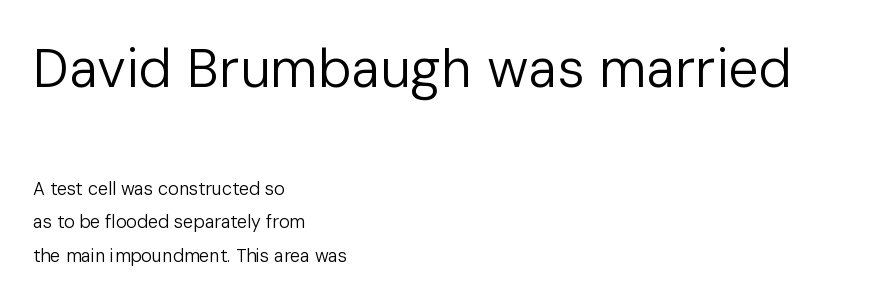
The image shows 54 px regular-weight sans-serif type, upright; set left-aligned, line spacing 1.86x, normal letter spacing, not underlined; the first (top) block is 3.0x larger; low stroke contrast and a medium x-height.
